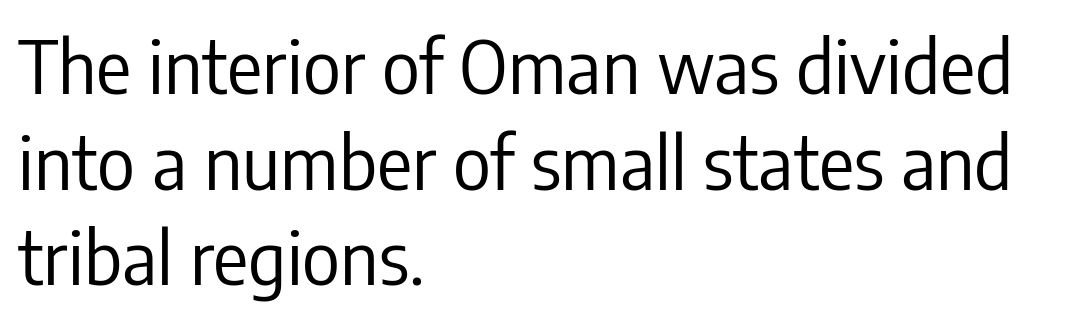
Q: Is the text bold? A: No.
Q: Is the text italic (slanted)? A: No, it is upright.
Q: Is the typeface a serif or a sans-serif typeface? A: Sans-serif.
Q: Is the text underlined? A: No.
Q: How is the paragraph aligned? A: Left-aligned.
Q: Is the spacing between letters normal or unusually wide? A: Normal.
Q: Is the spacing between lines tight, normal or loose? A: Normal.
Q: Width (condensed, normal, or wide)? A: Condensed.
Q: Stroke contrast? A: Low.
Q: x-height? A: Medium.
Q: Monospaced? A: No.
